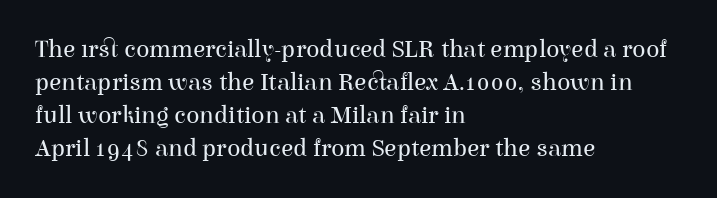
The image shows 25 px text type, upright; set left-aligned, normal line spacing (1.32x), normal letter spacing, not underlined.
